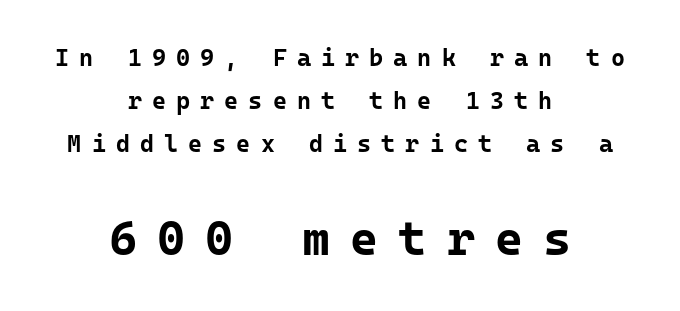
The later block is typeset at a bigger size than the earlier block. The zone under the glyphs is completely vacant. A dark, heavy texture on the line: the type is bold. Do the characters align in a grid? Yes, the font is monospaced. Spacing between characters has been opened up far beyond the box default.
